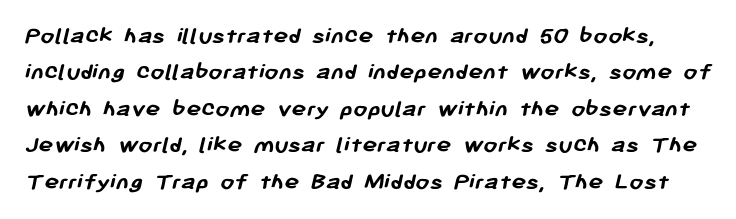
{"bold": "yes", "underline": "no", "line_spacing": "normal", "line_spacing_ratio": 1.46, "letter_spacing": "normal", "letter_spacing_em": 0.0, "glyph_px": 25}
